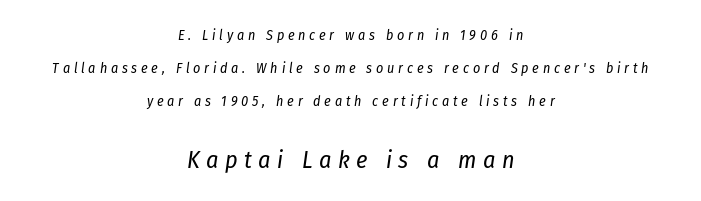
The image shows 24 px text type, italic (leaning right); set centered, loose line spacing (2.37x), unusually wide letter spacing (+0.27 em), not underlined; the second (bottom) block is 1.71x larger.
